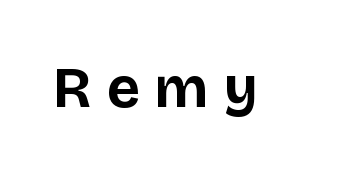
{"serif": "no", "italic": "no", "bold": "yes", "weight": "bold", "width": "normal", "stroke_contrast": "low", "x_height": "large", "monospaced": "no", "underline": "no", "letter_spacing": "wide", "letter_spacing_em": 0.26, "glyph_px": 57}
